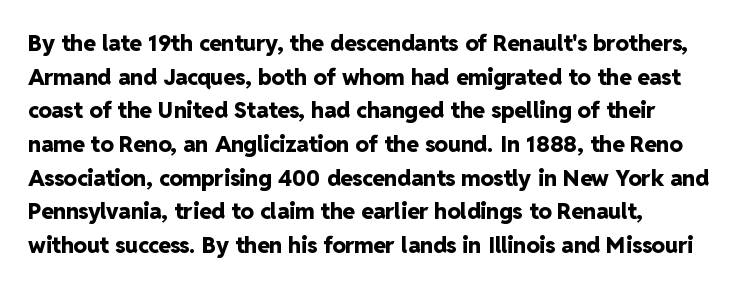
The image shows 22 px bold type, upright; set left-aligned, normal line spacing (1.53x), normal letter spacing, not underlined.
